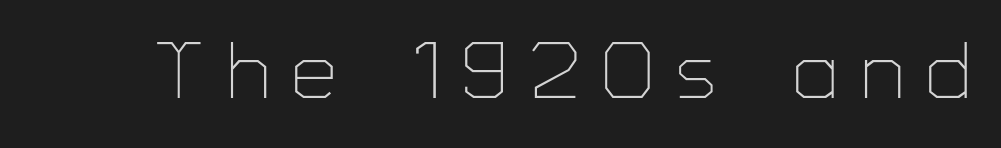
{"serif": "no", "italic": "no", "bold": "no", "weight": "thin", "width": "normal", "stroke_contrast": "low", "x_height": "medium", "monospaced": "no", "underline": "no", "letter_spacing": "wide", "letter_spacing_em": 0.29, "glyph_px": 79}
